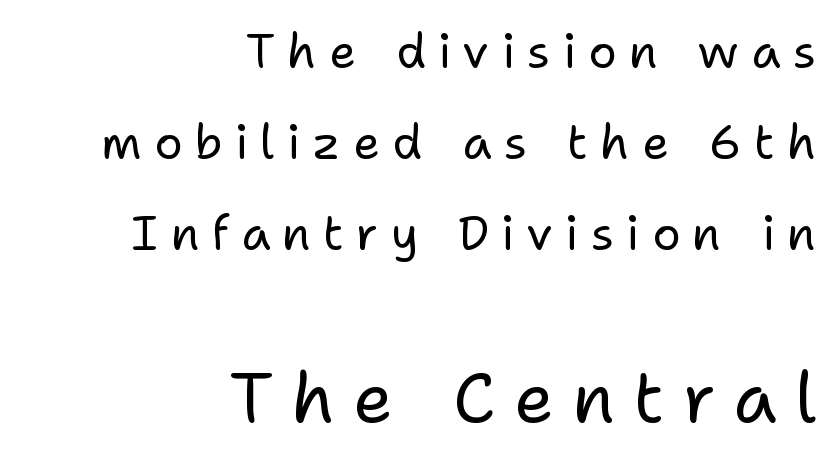
Q: Is the text bold? A: No.
Q: Is the text italic (slanted)? A: No, it is upright.
Q: Is the typeface a serif or a sans-serif typeface? A: Sans-serif.
Q: Is the text underlined? A: No.
Q: How is the paragraph aligned? A: Right-aligned.
Q: Is the spacing between letters normal or unusually wide? A: Unusually wide.
Q: Is the spacing between lines tight, normal or loose? A: Loose.
Q: Which block of text is set in a larger size, the first (top) or the second (bottom)? A: The second (bottom) one.
Q: Width (condensed, normal, or wide)? A: Normal.
Q: Stroke contrast? A: Low.
Q: x-height? A: Medium.
Q: Monospaced? A: No.
